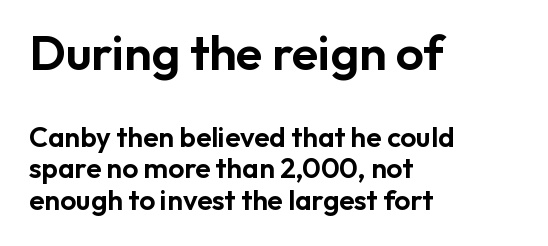
{"serif": "no", "italic": "no", "width": "normal", "stroke_contrast": "low", "x_height": "medium", "monospaced": "no", "underline": "no", "align": "left", "line_spacing": "tight", "line_spacing_ratio": 1.12, "letter_spacing": "normal", "letter_spacing_em": 0.0, "larger_block": "first", "size_ratio": 1.75, "glyph_px": 49}
